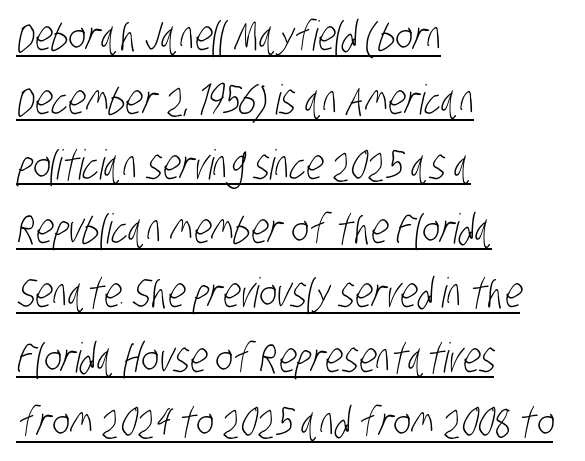
{"serif": "no", "bold": "no", "weight": "light", "width": "condensed", "stroke_contrast": "low", "x_height": "large", "monospaced": "no", "underline": "yes", "align": "left", "line_spacing": "normal", "line_spacing_ratio": 1.57, "letter_spacing": "normal", "letter_spacing_em": 0.0, "glyph_px": 41}
